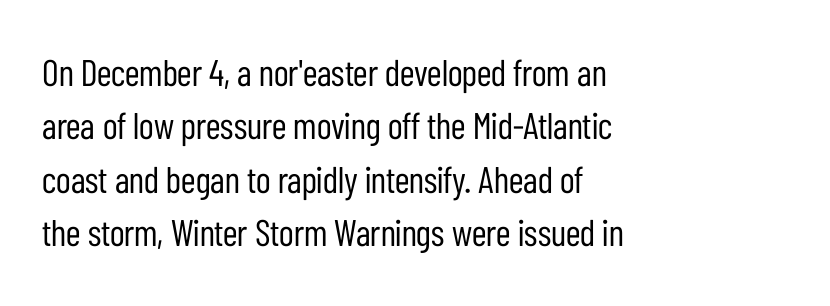
{"serif": "no", "italic": "no", "bold": "no", "weight": "regular", "width": "condensed", "stroke_contrast": "low", "x_height": "medium", "monospaced": "no", "underline": "no", "align": "left", "line_spacing": "normal", "line_spacing_ratio": 1.44, "letter_spacing": "normal", "letter_spacing_em": 0.0, "glyph_px": 37}
